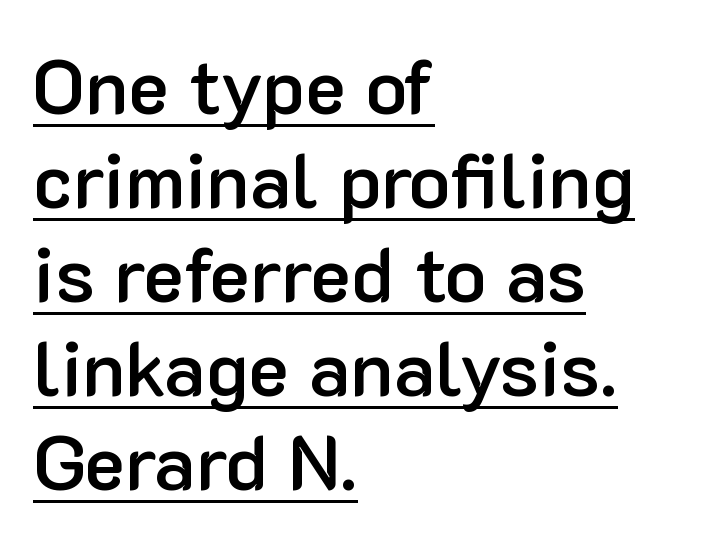
Q: Is the text bold? A: Semi-bold.
Q: Is the text italic (slanted)? A: No, it is upright.
Q: Is the typeface a serif or a sans-serif typeface? A: Sans-serif.
Q: Is the text underlined? A: Yes.
Q: How is the paragraph aligned? A: Left-aligned.
Q: Is the spacing between letters normal or unusually wide? A: Normal.
Q: Width (condensed, normal, or wide)? A: Normal.
Q: Stroke contrast? A: Low.
Q: x-height? A: Medium.
Q: Monospaced? A: No.
